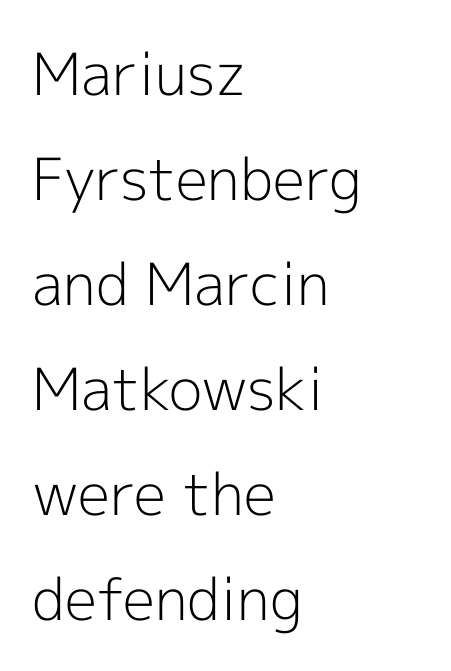
Lines of text with bare space underneath. The line texture is even and compact thanks to regular tracking. Is this a heavy cut? Hardly; it is regular or lighter. Examine the stroke ends and you'll find no serifs. Tall strokes in this sample are plumb rather than angled.
